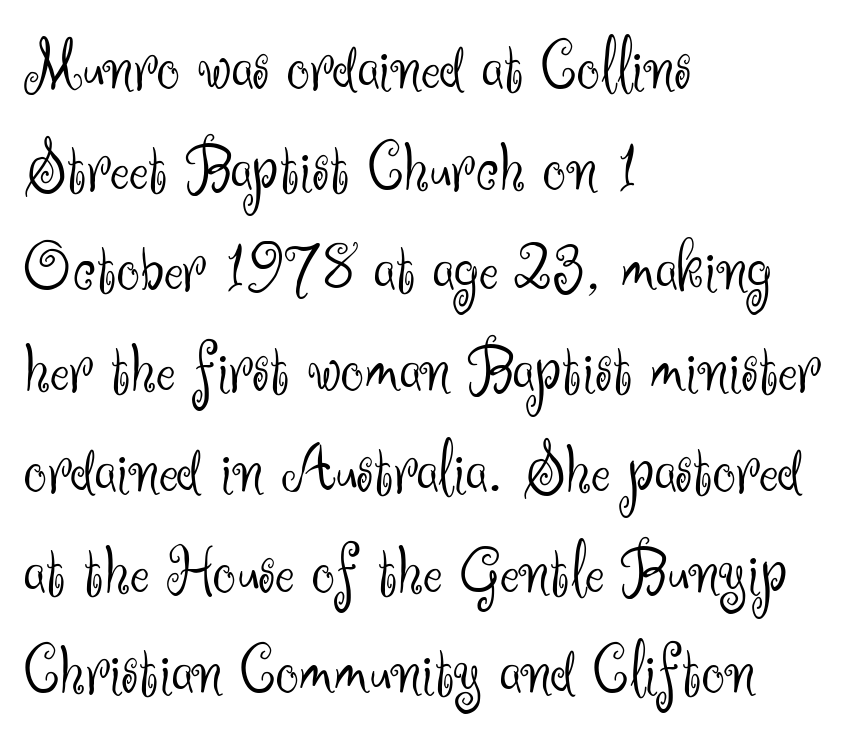
The image shows 73 px light sans-serif type, upright; set left-aligned, normal line spacing (1.38x), normal letter spacing, not underlined; medium stroke contrast and a small x-height.
